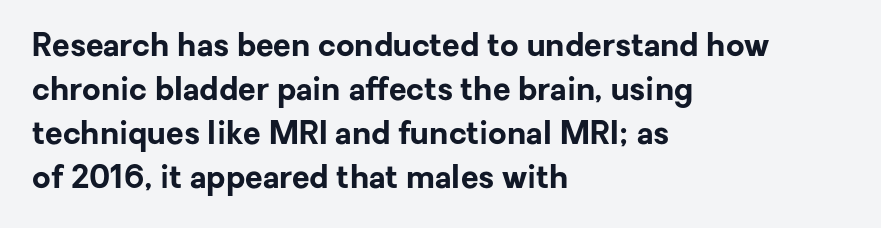
The image shows 32 px bold sans-serif type, upright; set left-aligned, normal line spacing (1.37x), normal letter spacing, not underlined; low stroke contrast and a medium x-height.
